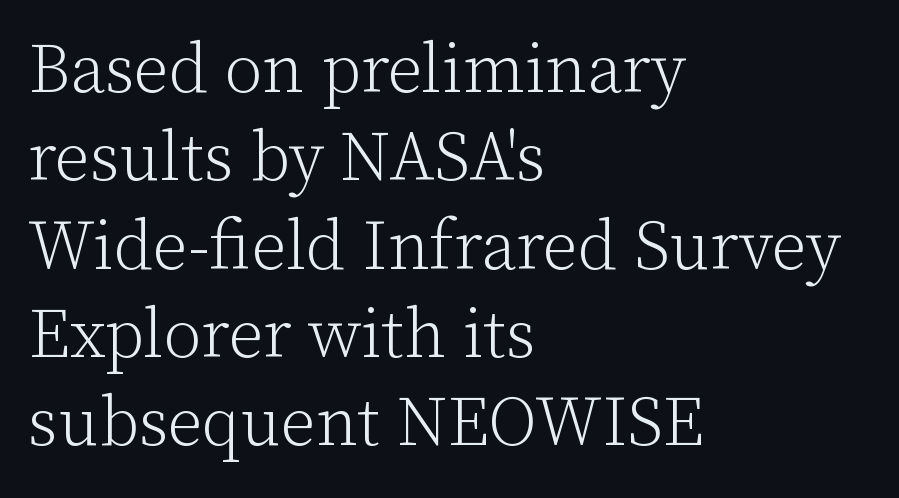
The image shows 69 px light serif type, upright; set left-aligned, normal line spacing (1.28x), normal letter spacing, not underlined; low stroke contrast and a medium x-height.
